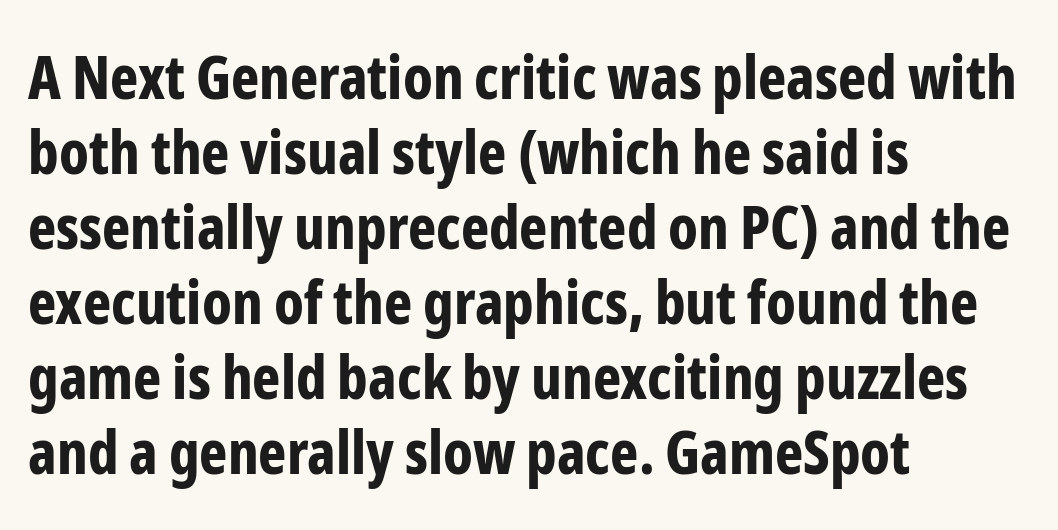
{"serif": "no", "italic": "no", "bold": "yes", "weight": "bold", "width": "condensed", "stroke_contrast": "low", "x_height": "medium", "monospaced": "no", "underline": "no", "align": "left", "line_spacing": "normal", "line_spacing_ratio": 1.25, "letter_spacing": "normal", "letter_spacing_em": 0.0, "glyph_px": 60}
